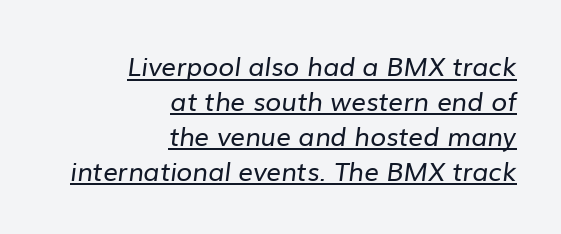
Q: Is the text bold? A: No.
Q: Is the text underlined? A: Yes.
Q: How is the paragraph aligned? A: Right-aligned.
Q: Is the spacing between letters normal or unusually wide? A: Normal.
Q: Is the spacing between lines tight, normal or loose? A: Normal.
